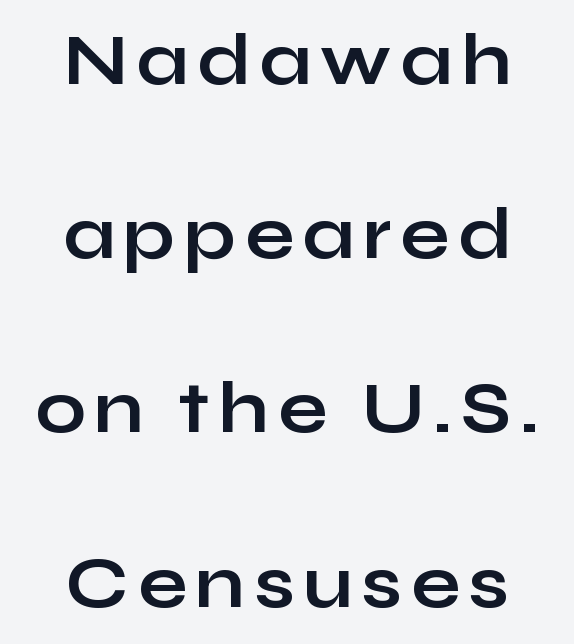
The image shows 72 px bold, wide sans-serif type, upright; set centered, loose line spacing (2.42x), not underlined; low stroke contrast and a medium x-height.
